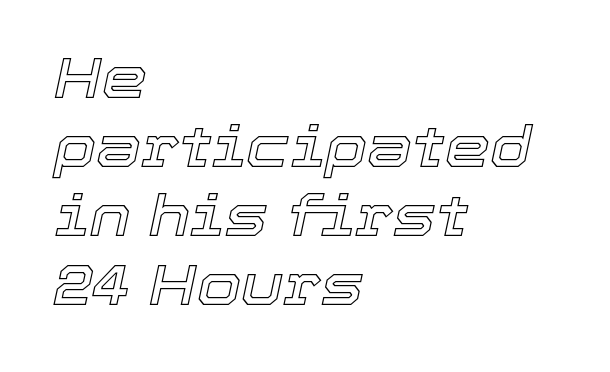
Q: Is the text italic (slanted)? A: Yes, it leans right by about 12 degrees.
Q: Is the text underlined? A: No.
Q: How is the paragraph aligned? A: Left-aligned.
Q: Is the spacing between letters normal or unusually wide? A: Normal.
Q: Width (condensed, normal, or wide)? A: Normal.
Q: x-height? A: Medium.
Q: Monospaced? A: No.
